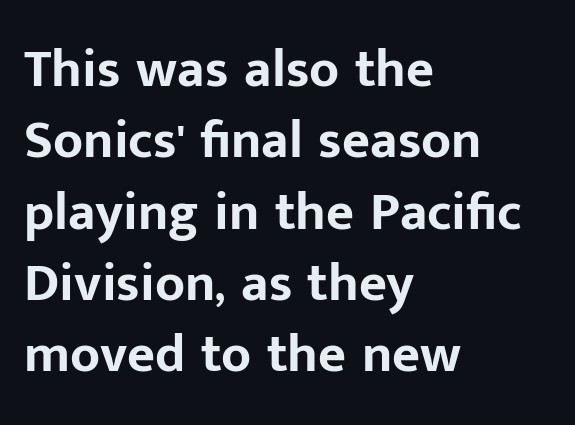
Q: Is the text bold? A: Yes.
Q: Is the text italic (slanted)? A: No, it is upright.
Q: Is the typeface a serif or a sans-serif typeface? A: Sans-serif.
Q: Is the text underlined? A: No.
Q: How is the paragraph aligned? A: Left-aligned.
Q: Is the spacing between letters normal or unusually wide? A: Normal.
Q: Is the spacing between lines tight, normal or loose? A: Normal.
Q: Width (condensed, normal, or wide)? A: Normal.
Q: Stroke contrast? A: Low.
Q: x-height? A: Medium.
Q: Monospaced? A: No.
